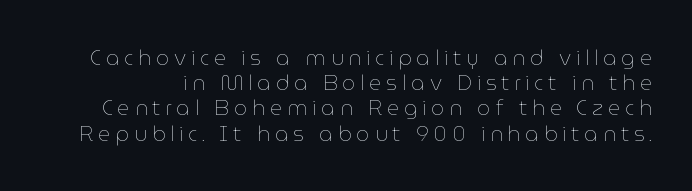
{"italic": "no", "bold": "no", "underline": "no", "line_spacing_ratio": 1.2, "letter_spacing": "wide", "letter_spacing_em": 0.23, "glyph_px": 21}
